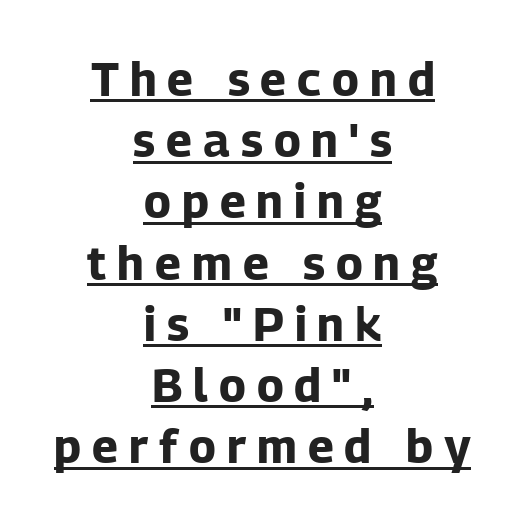
Q: Is the text bold? A: Yes.
Q: Is the text italic (slanted)? A: No, it is upright.
Q: Is the typeface a serif or a sans-serif typeface? A: Sans-serif.
Q: Is the text underlined? A: Yes.
Q: How is the paragraph aligned? A: Centered.
Q: Is the spacing between letters normal or unusually wide? A: Unusually wide.
Q: Is the spacing between lines tight, normal or loose? A: Normal.
Q: Width (condensed, normal, or wide)? A: Normal.
Q: Stroke contrast? A: Low.
Q: x-height? A: Medium.
Q: Monospaced? A: No.
